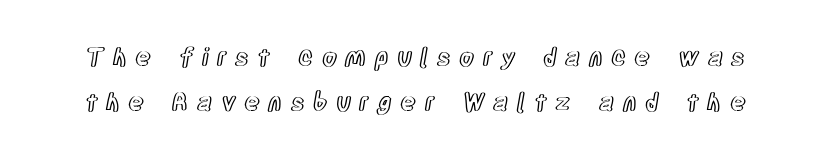
The area under the type is left untouched. The letterforms stand isolated, each surrounded by extra space.
